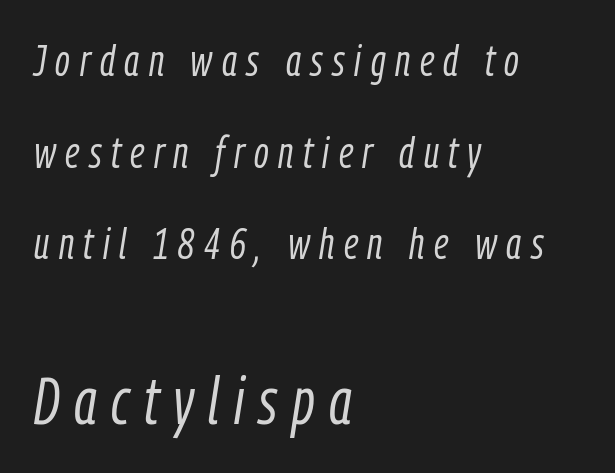
Q: Is the text bold? A: No.
Q: Is the text italic (slanted)? A: Yes, it leans right by about 9 degrees.
Q: Is the text underlined? A: No.
Q: How is the paragraph aligned? A: Left-aligned.
Q: Is the spacing between letters normal or unusually wide? A: Unusually wide.
Q: Is the spacing between lines tight, normal or loose? A: Loose.
Q: Which block of text is set in a larger size, the first (top) or the second (bottom)? A: The second (bottom) one.
Q: Width (condensed, normal, or wide)? A: Condensed.
Q: Stroke contrast? A: Low.
Q: x-height? A: Medium.
Q: Monospaced? A: No.
